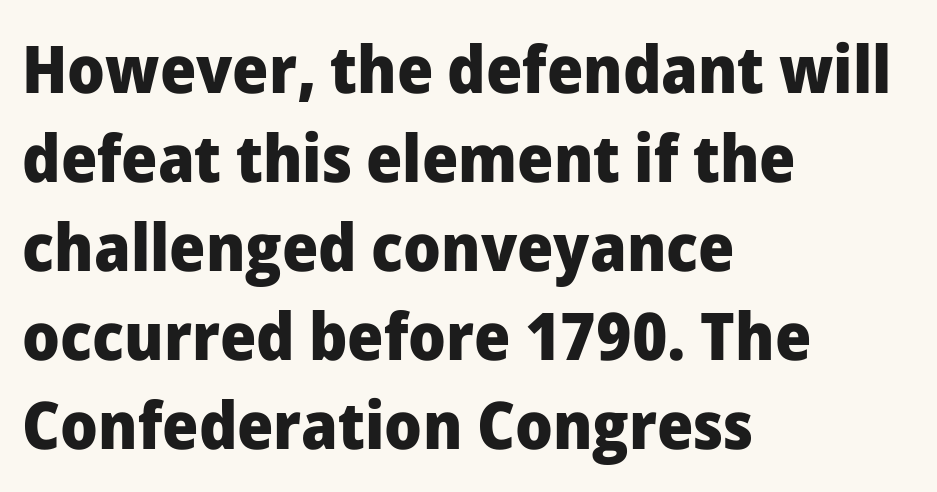
{"serif": "no", "italic": "no", "bold": "yes", "weight": "heavy", "width": "normal", "stroke_contrast": "low", "x_height": "medium", "monospaced": "no", "underline": "no", "align": "left", "line_spacing": "normal", "line_spacing_ratio": 1.35, "letter_spacing": "normal", "letter_spacing_em": 0.0, "glyph_px": 66}
